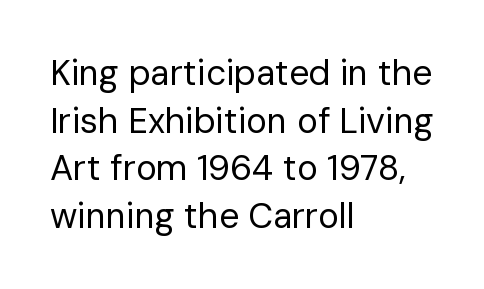
{"serif": "no", "italic": "no", "bold": "no", "weight": "regular", "width": "normal", "stroke_contrast": "low", "x_height": "medium", "monospaced": "no", "underline": "no", "align": "left", "line_spacing": "normal", "line_spacing_ratio": 1.36, "letter_spacing": "normal", "letter_spacing_em": 0.0, "glyph_px": 35}
